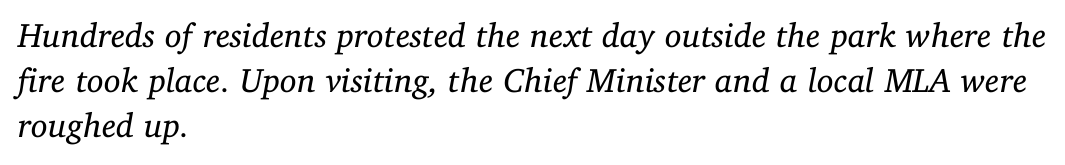
Layout note: lines flush left. There is no visible air inserted between adjacent glyphs. Compared with ordinary roman type, these characters are visibly tilted. The words here are not underlined. Vertical stems look standard width or narrower in stroke. Type style note: has serifs.
